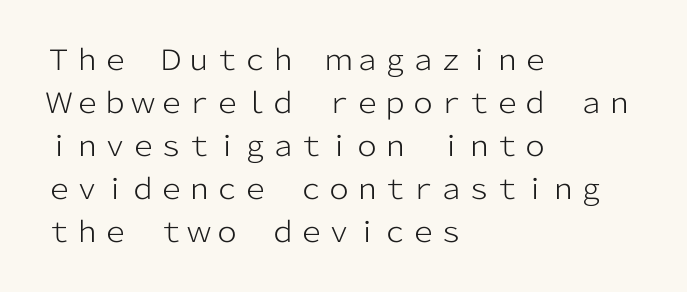
Designer's note — italics off, roman on. Is the letter spacing exaggerated? No — it looks like the ordinary default. The paragraph shown leans on its left margin. Underlining? Definitely not there. Proportional: the letters do not fall into vertical columns. In terms of letterform style, serifs are entirely absent.
